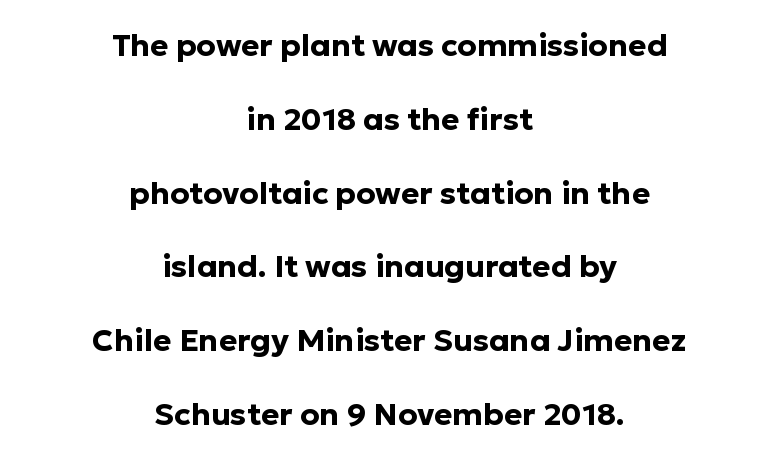
The image shows 31 px bold sans-serif type, upright; set centered, loose line spacing (2.38x), normal letter spacing, not underlined; low stroke contrast and a medium x-height.
